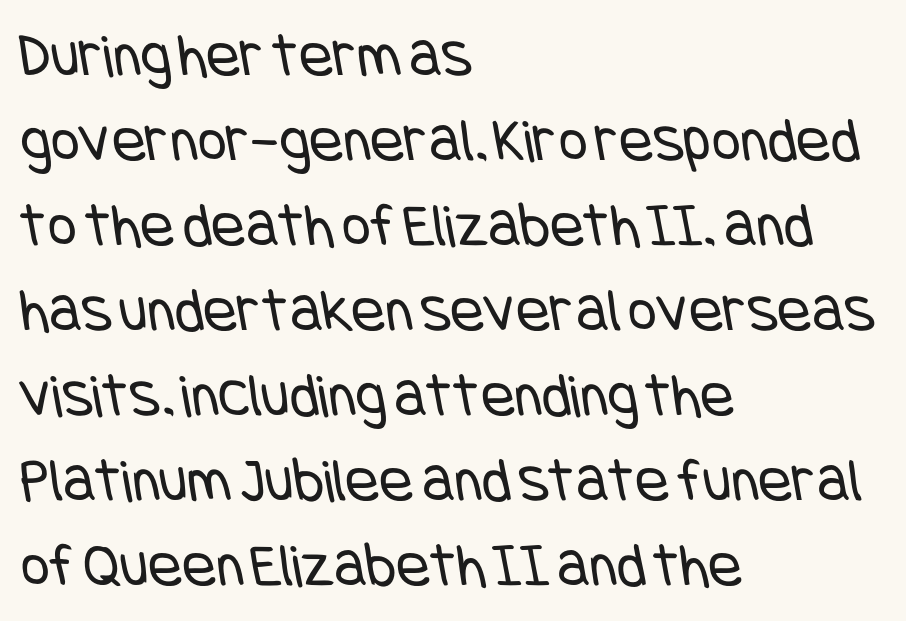
Q: Is the text bold? A: No.
Q: Is the typeface a serif or a sans-serif typeface? A: Sans-serif.
Q: Is the text underlined? A: No.
Q: How is the paragraph aligned? A: Left-aligned.
Q: Is the spacing between letters normal or unusually wide? A: Normal.
Q: Is the spacing between lines tight, normal or loose? A: Normal.
Q: Width (condensed, normal, or wide)? A: Condensed.
Q: Stroke contrast? A: Low.
Q: x-height? A: Large.
